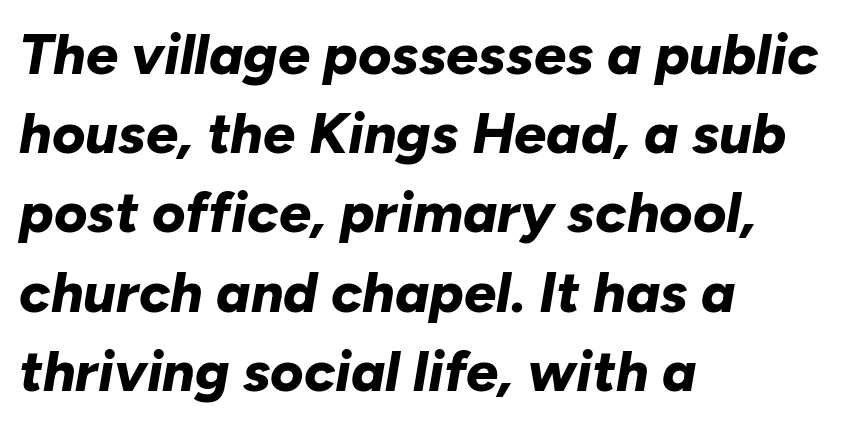
Glyph-to-glyph distance matches everyday printed text. Typographic density is high because the face is bold. Descenders hang freely into open space. This rendering uses left alignment, leaving the right contour irregular. Does the lettering tilt? It does — this is italic.
